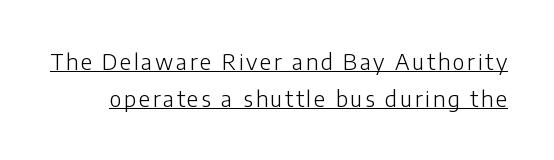
{"italic": "no", "bold": "no", "underline": "yes", "line_spacing": "normal", "line_spacing_ratio": 1.69, "glyph_px": 22}
